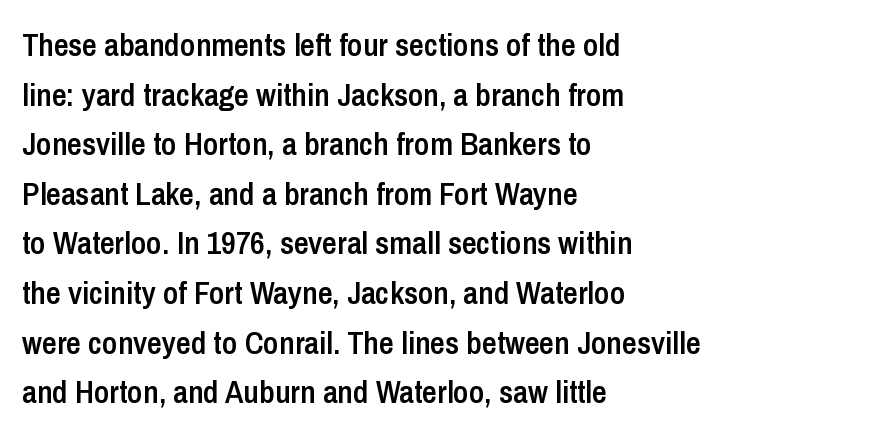
The image shows 32 px semibold, condensed sans-serif type, upright; set left-aligned, normal line spacing (1.55x), normal letter spacing, not underlined; low stroke contrast and a medium x-height.
